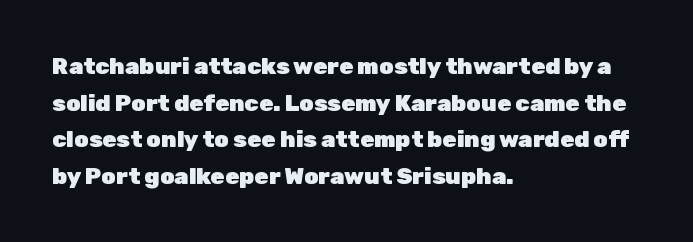
Q: Is the text bold? A: Yes.
Q: Is the text italic (slanted)? A: No, it is upright.
Q: Is the text underlined? A: No.
Q: How is the paragraph aligned? A: Left-aligned.
Q: Is the spacing between letters normal or unusually wide? A: Normal.
Q: Is the spacing between lines tight, normal or loose? A: Normal.
